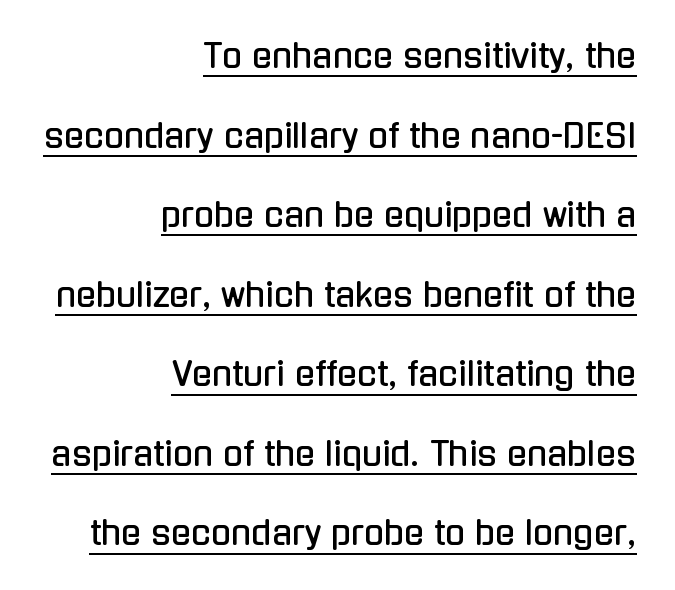
Q: Is the text italic (slanted)? A: No, it is upright.
Q: Is the typeface a serif or a sans-serif typeface? A: Sans-serif.
Q: Is the text underlined? A: Yes.
Q: How is the paragraph aligned? A: Right-aligned.
Q: Is the spacing between letters normal or unusually wide? A: Normal.
Q: Is the spacing between lines tight, normal or loose? A: Loose.
Q: Width (condensed, normal, or wide)? A: Condensed.
Q: Stroke contrast? A: Low.
Q: x-height? A: Medium.
Q: Monospaced? A: No.
